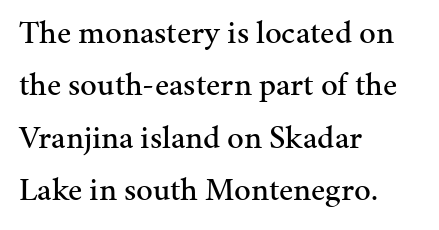
Q: Is the text italic (slanted)? A: No, it is upright.
Q: Is the typeface a serif or a sans-serif typeface? A: Serif.
Q: Is the text underlined? A: No.
Q: How is the paragraph aligned? A: Left-aligned.
Q: Is the spacing between letters normal or unusually wide? A: Normal.
Q: Is the spacing between lines tight, normal or loose? A: Normal.
Q: Width (condensed, normal, or wide)? A: Normal.
Q: Stroke contrast? A: Medium.
Q: x-height? A: Medium.
Q: Monospaced? A: No.
